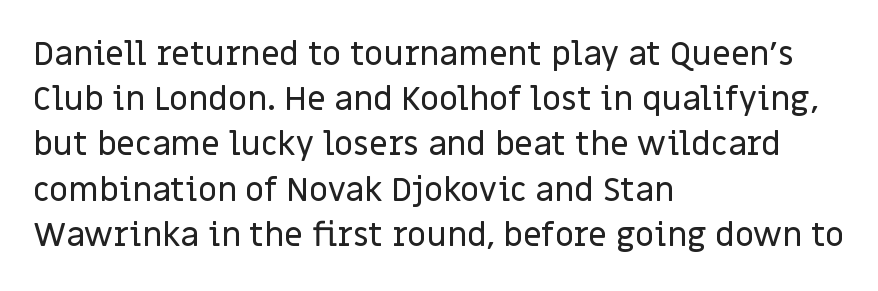
{"serif": "no", "italic": "no", "width": "normal", "stroke_contrast": "low", "x_height": "large", "monospaced": "no", "underline": "no", "align": "left", "line_spacing": "normal", "line_spacing_ratio": 1.37, "letter_spacing": "normal", "letter_spacing_em": 0.0, "glyph_px": 33}
